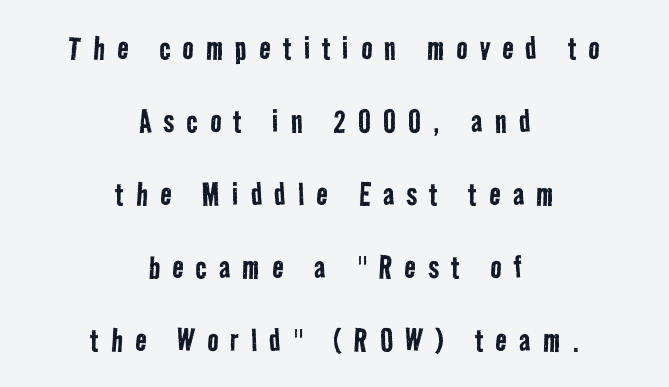
{"serif": "no", "bold": "no", "weight": "regular", "width": "condensed", "stroke_contrast": "low", "x_height": "medium", "monospaced": "no", "underline": "no", "align": "center", "line_spacing": "loose", "line_spacing_ratio": 1.92, "letter_spacing": "wide", "letter_spacing_em": 0.32, "glyph_px": 38}
